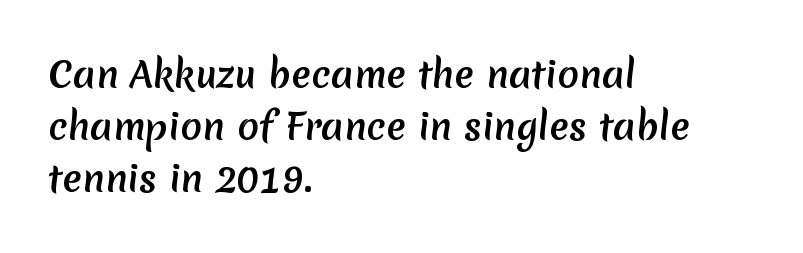
The image shows 36 px sans-serif type; set left-aligned, normal line spacing (1.44x), normal letter spacing, not underlined; medium stroke contrast and a medium x-height.
